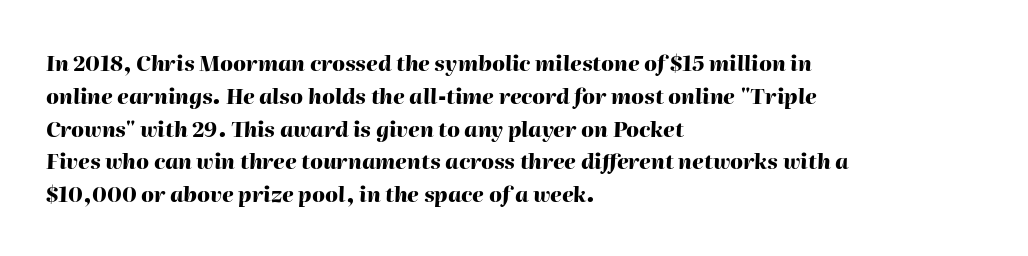
The image shows 21 px bold type, italic (leaning right); set left-aligned, normal line spacing (1.56x), normal letter spacing, not underlined.
